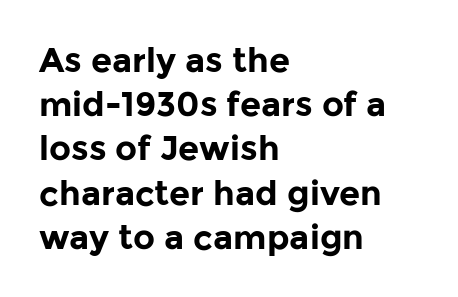
Is the letter spacing exaggerated? No — it looks like the ordinary default. Has an underline been added? It has not. This is heavy type, rendered in bold. Every stem runs plumb, perpendicular to the baseline.
